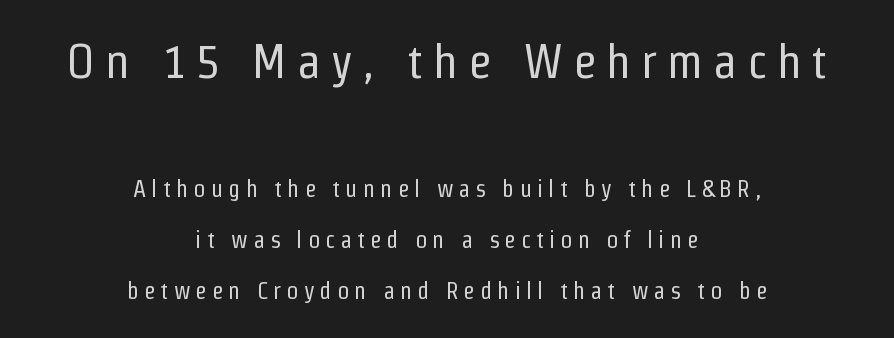
Only glyphs here, with clear space below each row. One-word summary of the alignment: center. A typesetter would call this proportional, since set widths differ per character. Is the type heavy? It reads as light-to-regular instead. Font category for this specimen: sans-serif. Notice the wide empty band between every row — that's loose leading.
